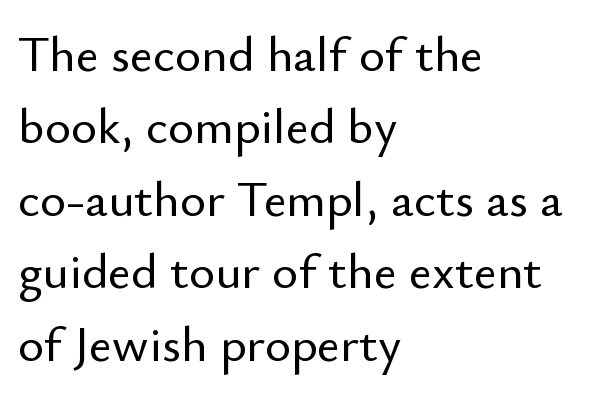
Q: Is the text italic (slanted)? A: No, it is upright.
Q: Is the typeface a serif or a sans-serif typeface? A: Sans-serif.
Q: Is the text underlined? A: No.
Q: How is the paragraph aligned? A: Left-aligned.
Q: Is the spacing between letters normal or unusually wide? A: Normal.
Q: Is the spacing between lines tight, normal or loose? A: Normal.
Q: Width (condensed, normal, or wide)? A: Normal.
Q: Stroke contrast? A: Low.
Q: x-height? A: Small.
Q: Monospaced? A: No.
